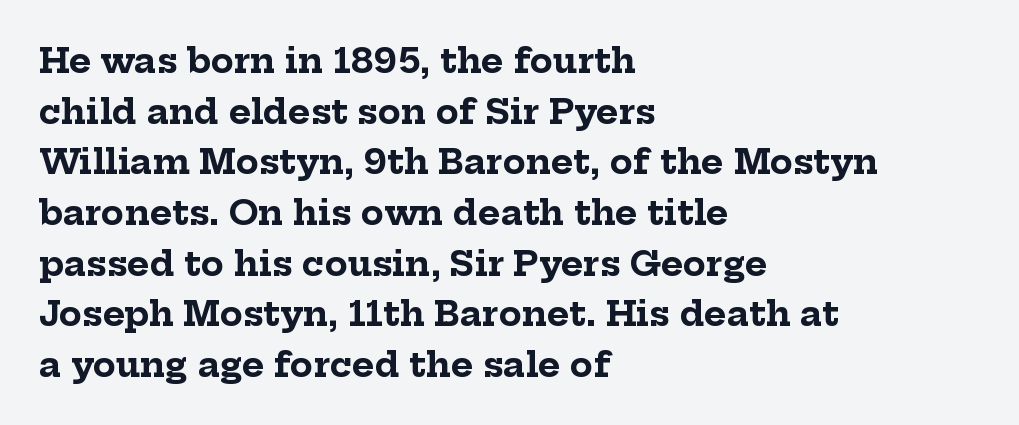
The passage shown stacks its lines at a standard gap. Classification — serif. Type without underlining. The paragraph shown leans on its left margin. Typesetter's note: full bold, strokes at maximum text heaviness. Characters follow at the spacing the type designer built in.
